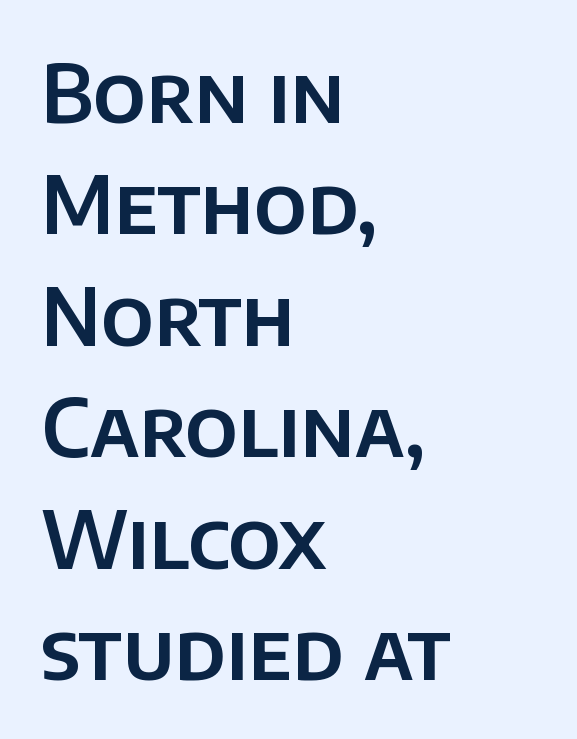
{"serif": "no", "italic": "no", "width": "normal", "stroke_contrast": "low", "x_height": "large", "monospaced": "no", "underline": "no", "align": "left", "line_spacing": "normal", "line_spacing_ratio": 1.41, "letter_spacing": "normal", "letter_spacing_em": 0.0, "glyph_px": 79}
